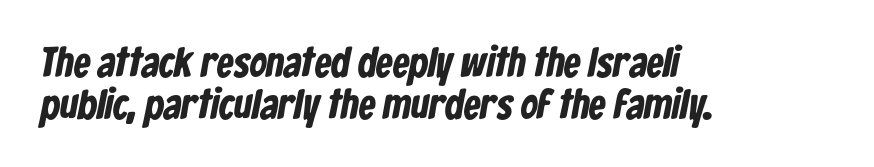
{"serif": "no", "bold": "yes", "weight": "bold", "width": "condensed", "stroke_contrast": "low", "x_height": "medium", "monospaced": "no", "underline": "no", "align": "left", "line_spacing": "tight", "line_spacing_ratio": 1.01, "letter_spacing": "normal", "letter_spacing_em": 0.0, "glyph_px": 42}
